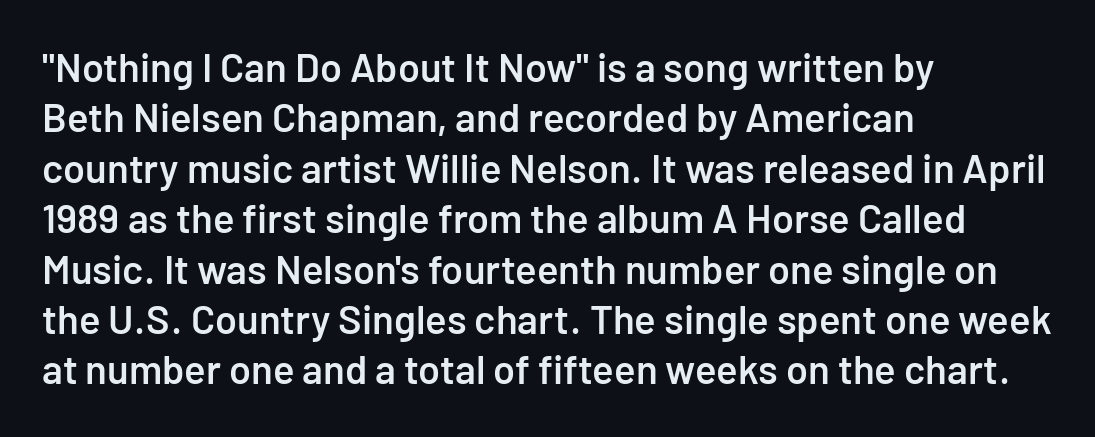
The lettering holds an erect, upright posture throughout. A bit beefed up — I'd call it semibold rather than bold. Examine the stroke ends and you'll find no serifs. Interline gaps are of average width in this sample.
